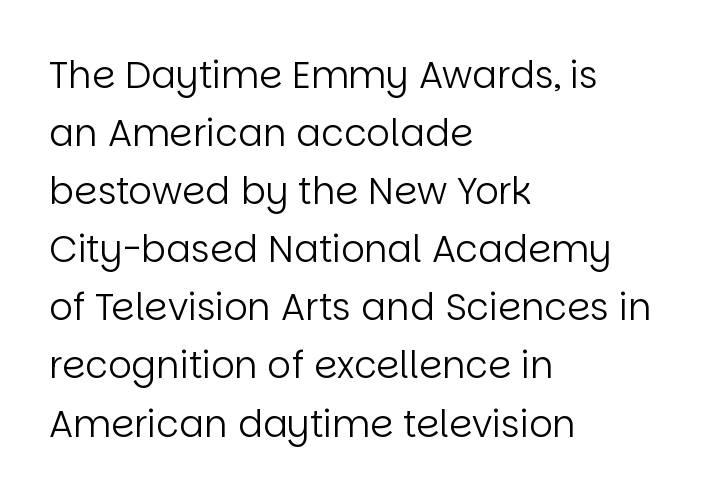
The image shows 37 px regular-weight sans-serif type, upright; set left-aligned, normal line spacing (1.57x), normal letter spacing, not underlined; low stroke contrast and a large x-height.
